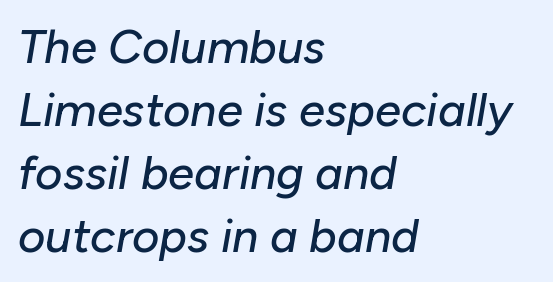
Does the leading feel generous? No, just average. Notice how the stems are inclined rather than vertical — that's the hallmark of italics. Each letter keeps its own natural width here, so spacing adapts to shape. The type is set solid horizontally, with unmodified tracking.
